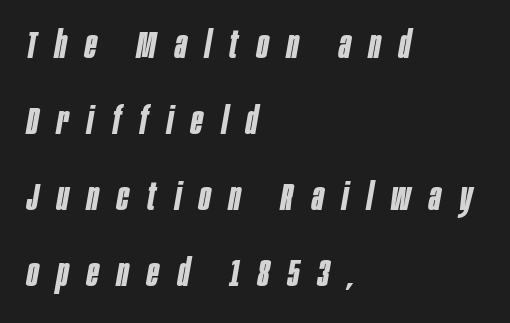
The tracking jumps out immediately: characters are airy and widely separated. Do the characters align in a grid? No, the font is proportional. Leftover space on each line is placed entirely after the last word. Underlining? Definitely not there. The designer dialed line spacing up above the default.
